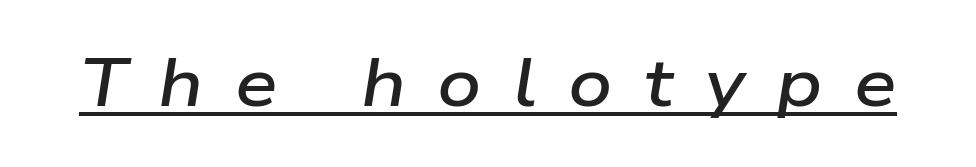
Q: Is the text bold? A: Semi-bold.
Q: Is the text italic (slanted)? A: Yes, it leans right by about 9 degrees.
Q: Is the text underlined? A: Yes.
Q: Is the spacing between letters normal or unusually wide? A: Unusually wide.
Q: Width (condensed, normal, or wide)? A: Wide.
Q: Stroke contrast? A: Low.
Q: x-height? A: Medium.
Q: Monospaced? A: No.
